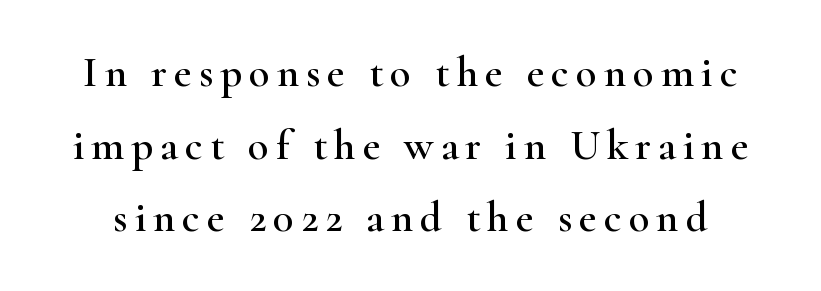
Q: Is the text italic (slanted)? A: No, it is upright.
Q: Is the typeface a serif or a sans-serif typeface? A: Serif.
Q: Is the text underlined? A: No.
Q: Is the spacing between lines tight, normal or loose? A: Normal.
Q: Width (condensed, normal, or wide)? A: Wide.
Q: Stroke contrast? A: High.
Q: x-height? A: Small.
Q: Monospaced? A: No.
